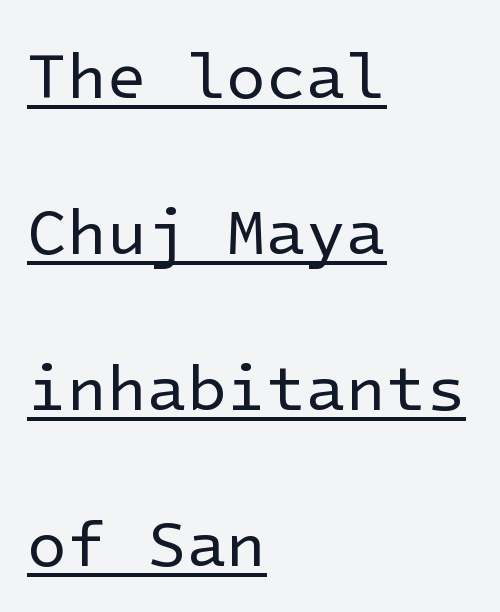
The image shows 65 px regular-weight sans-serif type, upright; set left-aligned, loose line spacing (2.4x), normal letter spacing, underlined; low stroke contrast and a medium x-height.
